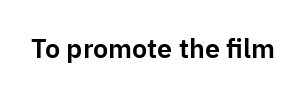
This rendering leaves character spacing at its baseline value. Has an underline been added? It has not. No italicization has been applied; the sample stays upright.
